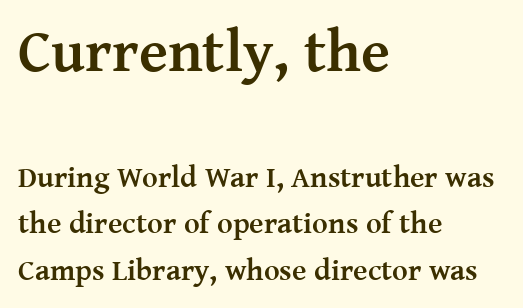
The image shows 60 px semibold serif type, upright; set left-aligned, normal line spacing (1.56x), normal letter spacing, not underlined; the first (top) block is 2.0x larger; medium stroke contrast and a medium x-height.
